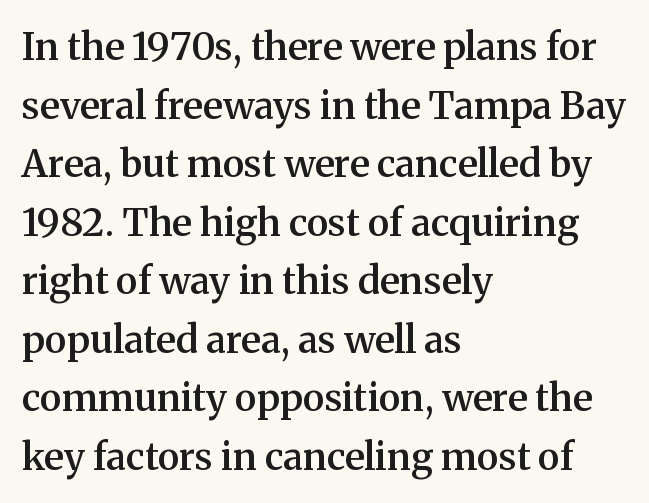
The image shows 38 px semibold serif type, upright; set left-aligned, normal line spacing (1.54x), normal letter spacing, not underlined; medium stroke contrast and a medium x-height.
